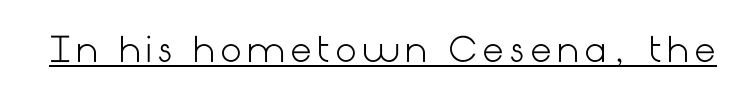
The image shows 34 px light sans-serif type, upright; set underlined; low stroke contrast and a medium x-height.
